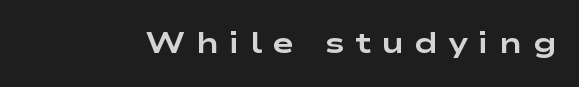
The image shows 29 px bold, wide sans-serif type, upright; set unusually wide letter spacing (+0.36 em), not underlined; low stroke contrast and a medium x-height.
